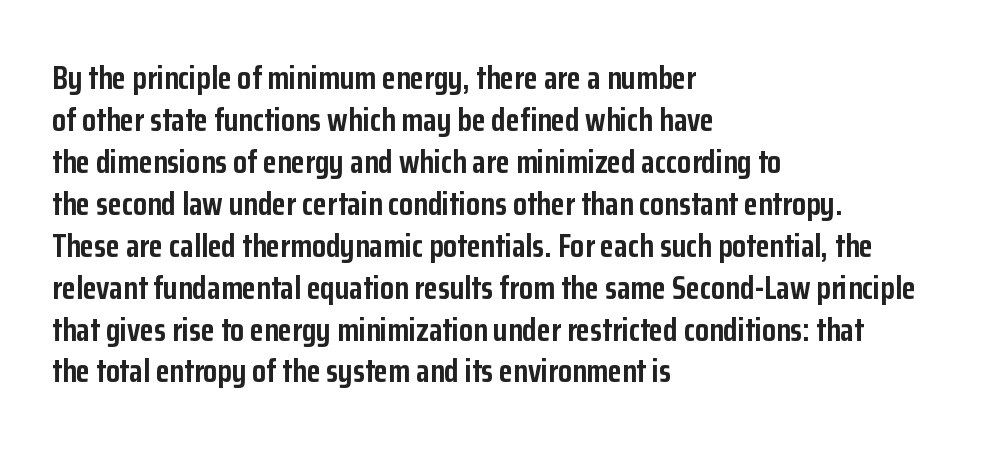
The image shows 32 px semibold, condensed sans-serif type, upright; set left-aligned, normal line spacing (1.31x), normal letter spacing, not underlined; low stroke contrast and a medium x-height.
